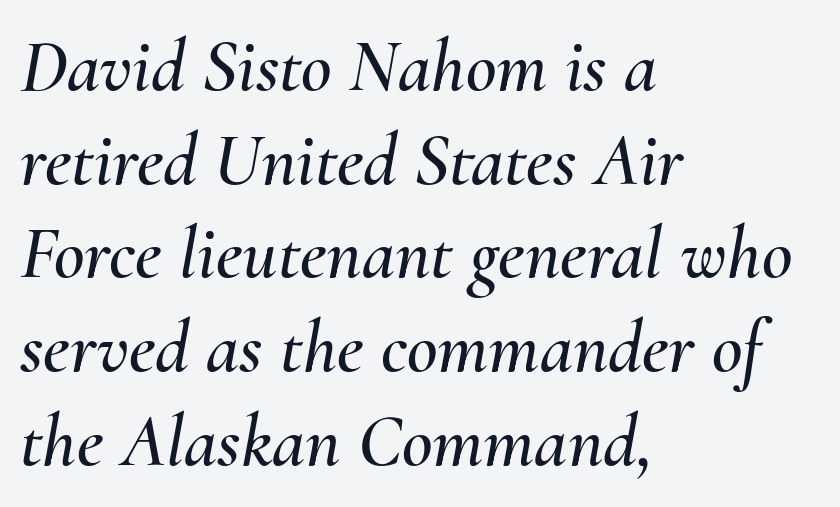
The image shows 75 px text type, italic (leaning right); set left-aligned, normal line spacing (1.25x), normal letter spacing, not underlined; medium stroke contrast and a small x-height.
